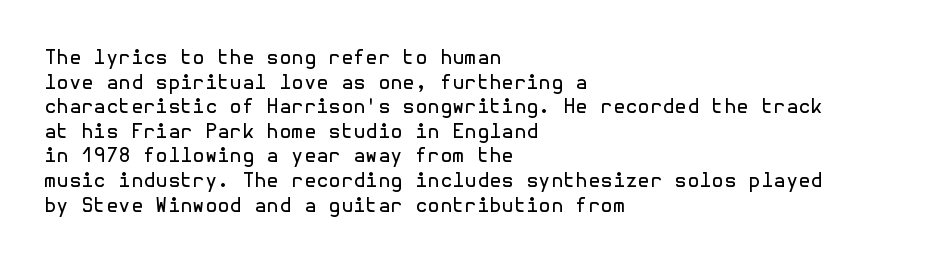
The image shows 20 px text type, upright; set left-aligned, line spacing 1.23x, normal letter spacing, not underlined.
